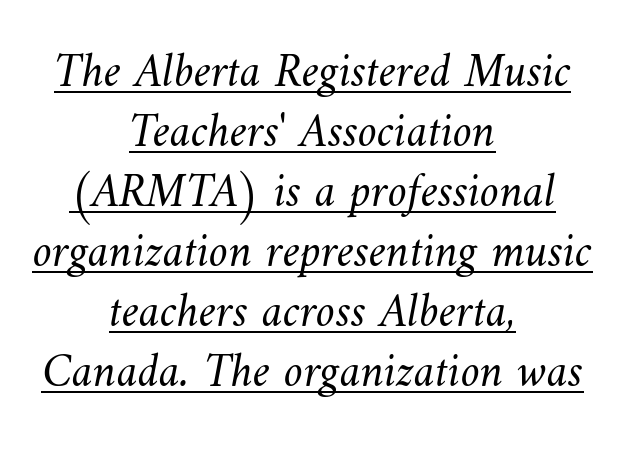
Q: Is the text bold? A: No.
Q: Is the text underlined? A: Yes.
Q: How is the paragraph aligned? A: Centered.
Q: Is the spacing between letters normal or unusually wide? A: Normal.
Q: Is the spacing between lines tight, normal or loose? A: Normal.
Q: Width (condensed, normal, or wide)? A: Normal.
Q: Stroke contrast? A: Medium.
Q: x-height? A: Small.
Q: Monospaced? A: No.
